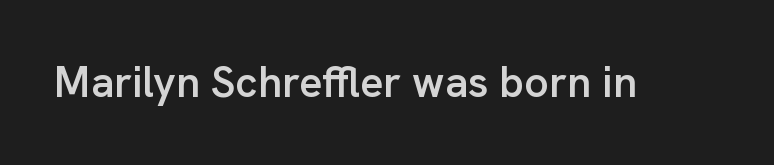
{"serif": "no", "italic": "no", "bold": "semi", "weight": "semibold", "width": "normal", "stroke_contrast": "low", "x_height": "medium", "monospaced": "no", "underline": "no", "letter_spacing": "normal", "letter_spacing_em": 0.0, "glyph_px": 43}
